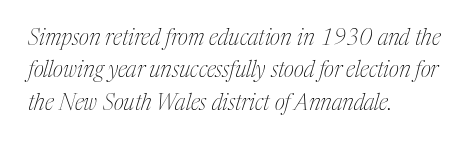
Q: Is the text bold? A: No.
Q: Is the text italic (slanted)? A: Yes, it leans right by about 17 degrees.
Q: Is the text underlined? A: No.
Q: How is the paragraph aligned? A: Left-aligned.
Q: Is the spacing between letters normal or unusually wide? A: Normal.
Q: Is the spacing between lines tight, normal or loose? A: Normal.
